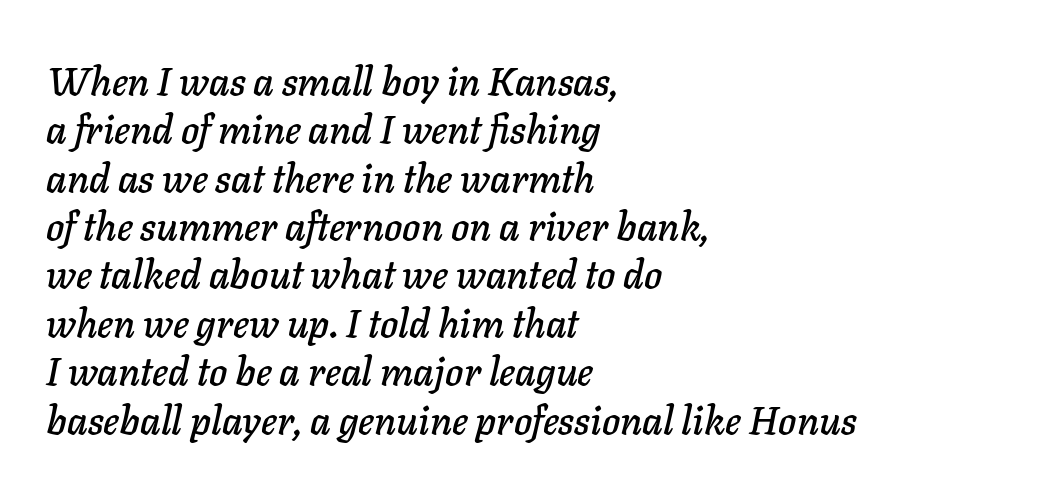
The image shows 39 px text type, italic (leaning right); set left-aligned, line spacing 1.24x, normal letter spacing, not underlined; low stroke contrast and a medium x-height.
